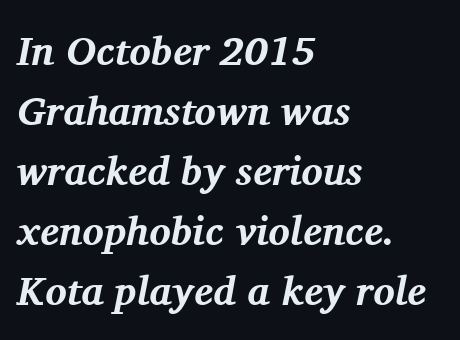
Q: Is the text bold? A: Yes.
Q: Is the text italic (slanted)? A: Yes, it leans right by about 11 degrees.
Q: Is the typeface a serif or a sans-serif typeface? A: Serif.
Q: Is the text underlined? A: No.
Q: How is the paragraph aligned? A: Left-aligned.
Q: Is the spacing between letters normal or unusually wide? A: Normal.
Q: Is the spacing between lines tight, normal or loose? A: Normal.
Q: Width (condensed, normal, or wide)? A: Normal.
Q: Stroke contrast? A: Medium.
Q: x-height? A: Medium.
Q: Monospaced? A: No.
